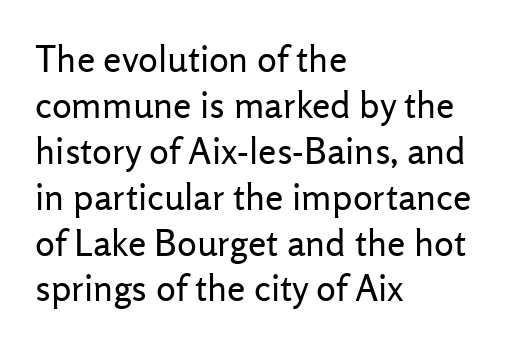
Are there feet on the stems? There aren't — it's a sans. The string is rendered with underlining switched off. Characters remain perfectly vertical along every line. Caption: multi-line text, flush left, ragged right. The letters sit at their default tracking, neither squeezed nor spread.
